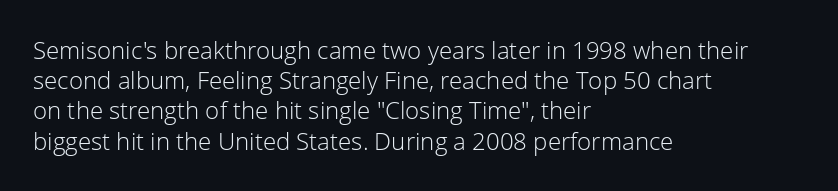
Q: Is the text bold? A: No.
Q: Is the text italic (slanted)? A: No, it is upright.
Q: Is the text underlined? A: No.
Q: How is the paragraph aligned? A: Left-aligned.
Q: Is the spacing between letters normal or unusually wide? A: Normal.
Q: Is the spacing between lines tight, normal or loose? A: Normal.
